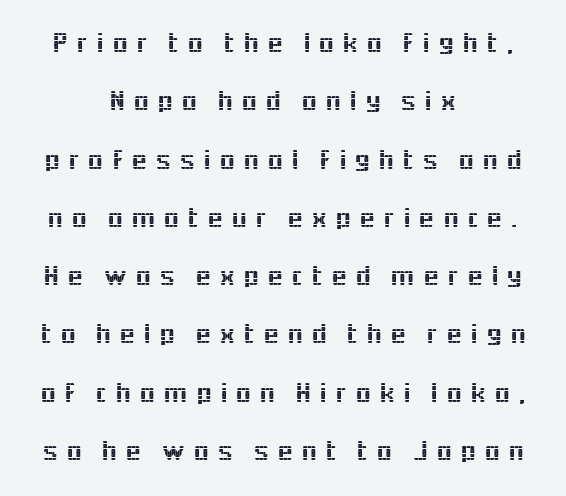
The image shows 29 px sans-serif type, upright; set centered, loose line spacing (2.01x), unusually wide letter spacing (+0.26 em), not underlined; a medium x-height.
